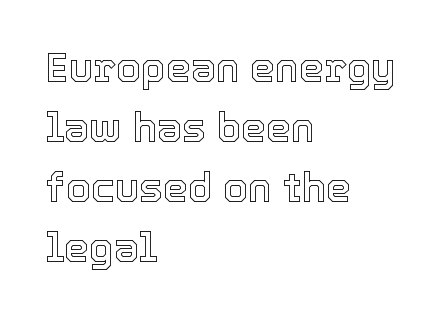
The ragged edge is on the right, which tells us the setting is flush left. The axis of the letterforms is exactly vertical. A typesetter would call this proportional, since set widths differ per character. Unmarked baselines from the first word to the last. Observe the ordinary spacing: letters are neighbours, not strangers.
